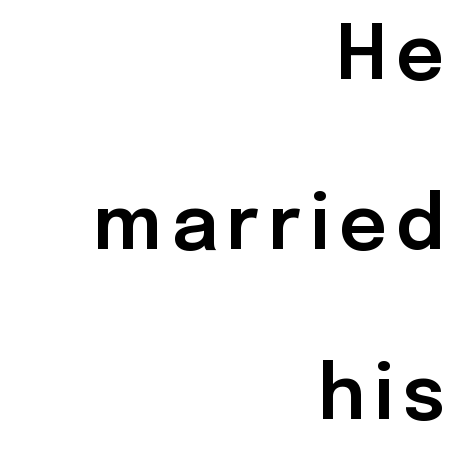
Q: Is the text italic (slanted)? A: No, it is upright.
Q: Is the typeface a serif or a sans-serif typeface? A: Sans-serif.
Q: Is the text underlined? A: No.
Q: How is the paragraph aligned? A: Right-aligned.
Q: Is the spacing between lines tight, normal or loose? A: Loose.
Q: Width (condensed, normal, or wide)? A: Normal.
Q: Stroke contrast? A: Low.
Q: x-height? A: Medium.
Q: Monospaced? A: No.
